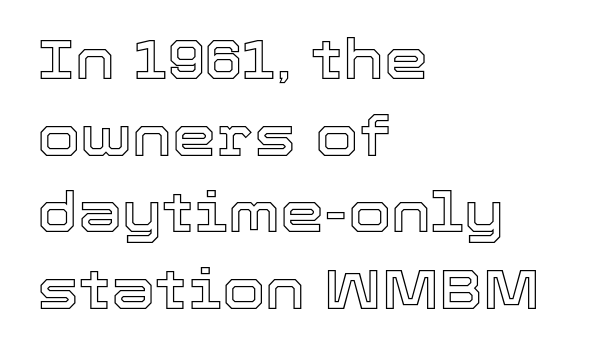
{"italic": "no", "width": "normal", "x_height": "medium", "monospaced": "no", "underline": "no", "align": "left", "line_spacing": "normal", "line_spacing_ratio": 1.37, "letter_spacing": "normal", "letter_spacing_em": 0.0, "glyph_px": 56}
